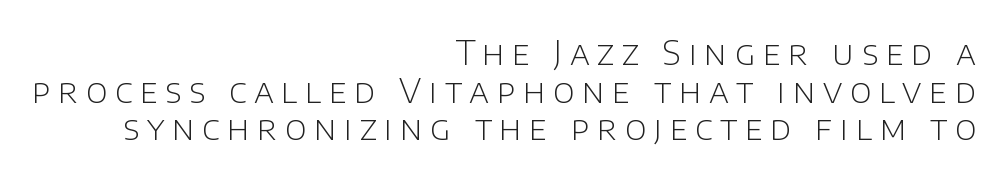
{"serif": "no", "italic": "no", "bold": "no", "weight": "light", "width": "normal", "stroke_contrast": "low", "x_height": "large", "monospaced": "no", "underline": "no", "align": "right", "line_spacing": "tight", "line_spacing_ratio": 1.14, "letter_spacing": "wide", "letter_spacing_em": 0.23, "glyph_px": 33}
